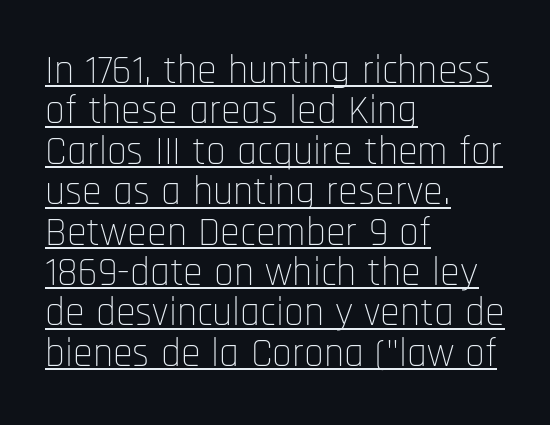
The image shows 40 px thin, condensed sans-serif type, upright; set left-aligned, tight line spacing (1.01x), normal letter spacing, underlined; low stroke contrast and a large x-height.
